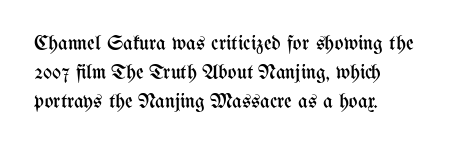
Q: Is the text bold? A: No.
Q: Is the text italic (slanted)? A: No, it is upright.
Q: Is the text underlined? A: No.
Q: How is the paragraph aligned? A: Left-aligned.
Q: Is the spacing between letters normal or unusually wide? A: Normal.
Q: Is the spacing between lines tight, normal or loose? A: Normal.
